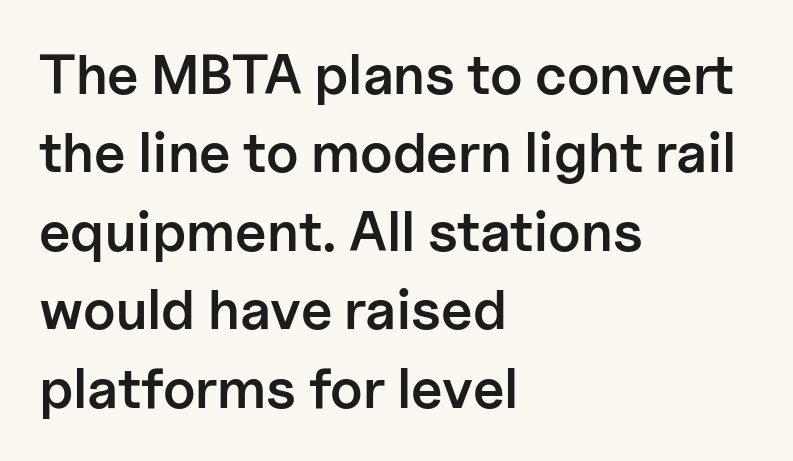
Does the lettering tilt? It doesn't — this is upright. These words are printed semibold, heavier than regular yet not bold. Type style note: lacks serifs. A clean baseline with only descenders dipping below it.
